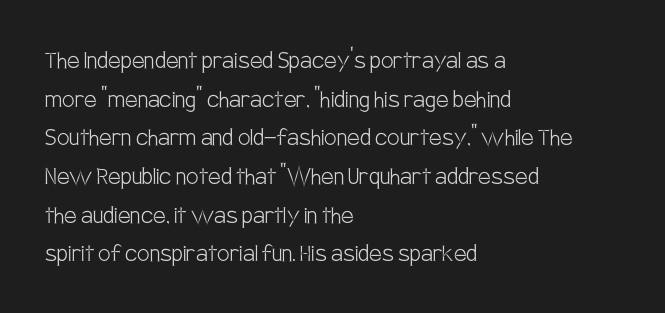
{"serif": "no", "italic": "no", "bold": "no", "weight": "light", "width": "condensed", "stroke_contrast": "low", "x_height": "large", "monospaced": "no", "underline": "no", "align": "left", "line_spacing": "normal", "line_spacing_ratio": 1.38, "letter_spacing": "normal", "letter_spacing_em": 0.0, "glyph_px": 28}
